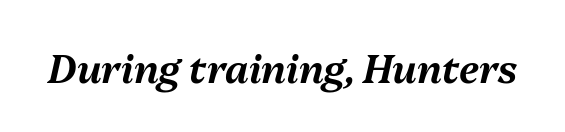
The image shows 39 px text type, italic (leaning right); set normal letter spacing, not underlined; medium stroke contrast and a medium x-height.
